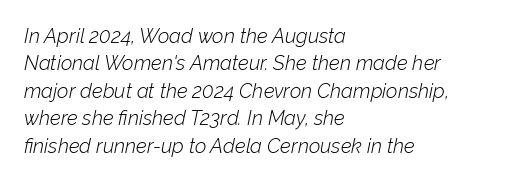
{"italic": "yes", "lean": "right", "slant_degrees": 12, "bold": "no", "underline": "no", "align": "left", "line_spacing": "normal", "line_spacing_ratio": 1.37, "letter_spacing": "normal", "letter_spacing_em": 0.0, "glyph_px": 20}
